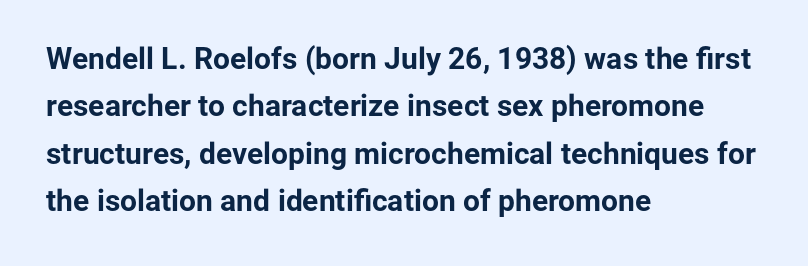
{"serif": "no", "italic": "no", "bold": "yes", "weight": "bold", "width": "normal", "stroke_contrast": "low", "x_height": "medium", "monospaced": "no", "underline": "no", "align": "left", "line_spacing": "normal", "line_spacing_ratio": 1.58, "letter_spacing": "normal", "letter_spacing_em": 0.0, "glyph_px": 30}
